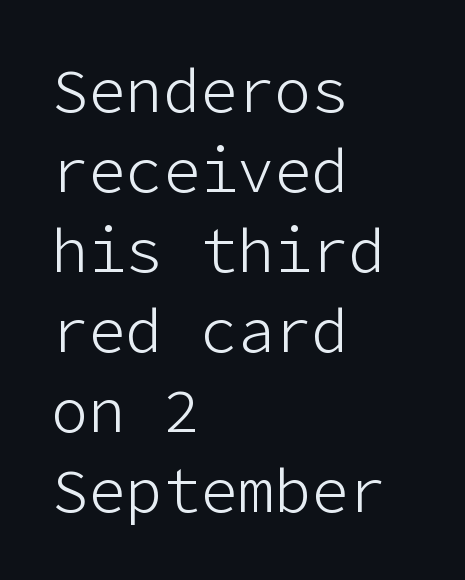
Note: no serifs on the glyphs. The face looks like a standard text weight, possibly lighter. The lines sit at an ordinary, default distance from one another. Does the lettering tilt? It doesn't — this is upright.
